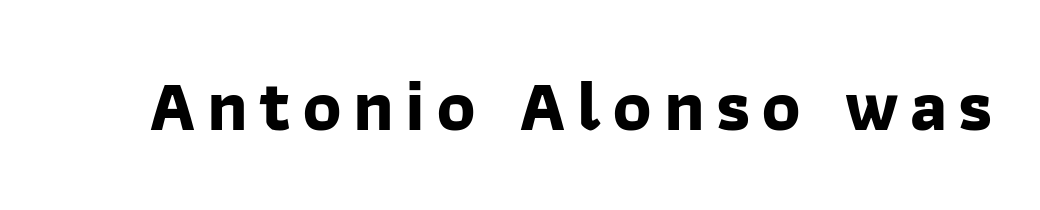
Q: Is the text bold? A: Yes.
Q: Is the typeface a serif or a sans-serif typeface? A: Sans-serif.
Q: Is the text underlined? A: No.
Q: Width (condensed, normal, or wide)? A: Normal.
Q: Stroke contrast? A: Low.
Q: x-height? A: Medium.
Q: Monospaced? A: No.
